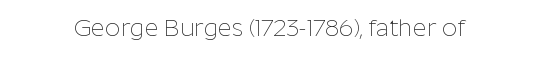
Q: Is the text bold? A: No.
Q: Is the text italic (slanted)? A: No, it is upright.
Q: Is the text underlined? A: No.
Q: Is the spacing between letters normal or unusually wide? A: Normal.
